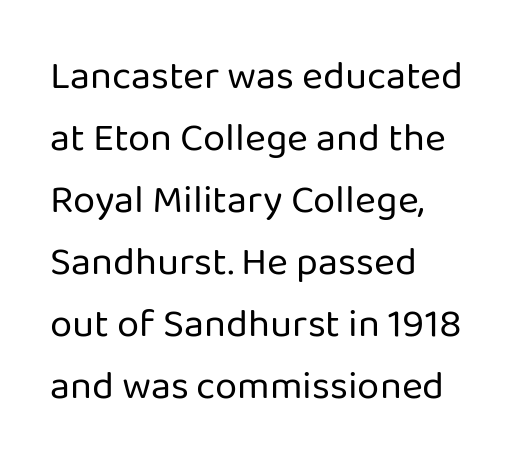
The image shows 40 px regular-weight sans-serif type, upright; set left-aligned, normal line spacing (1.55x), normal letter spacing, not underlined; low stroke contrast and a medium x-height.
